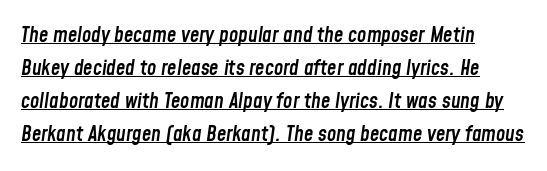
{"italic": "yes", "lean": "right", "slant_degrees": 8, "bold": "semi", "underline": "yes", "align": "left", "line_spacing": "normal", "line_spacing_ratio": 1.57, "letter_spacing": "normal", "letter_spacing_em": 0.0, "glyph_px": 21}
